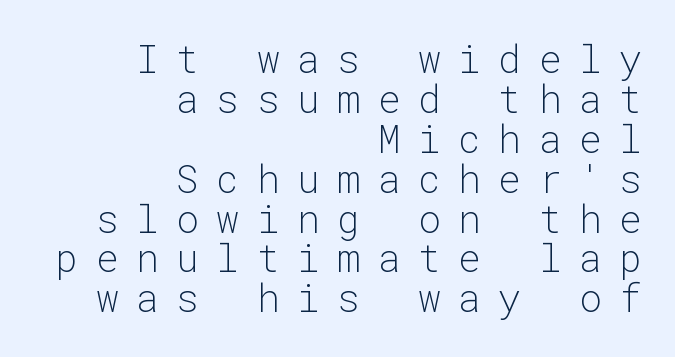
The image shows 38 px light sans-serif type, upright, monospaced; set right-aligned, tight line spacing (1.05x), unusually wide letter spacing (+0.46 em), not underlined; low stroke contrast and a medium x-height.
